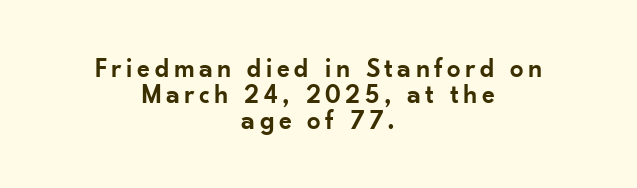
Q: Is the text bold? A: Semi-bold.
Q: Is the text italic (slanted)? A: No, it is upright.
Q: Is the text underlined? A: No.
Q: How is the paragraph aligned? A: Centered.
Q: Is the spacing between lines tight, normal or loose? A: Tight.
